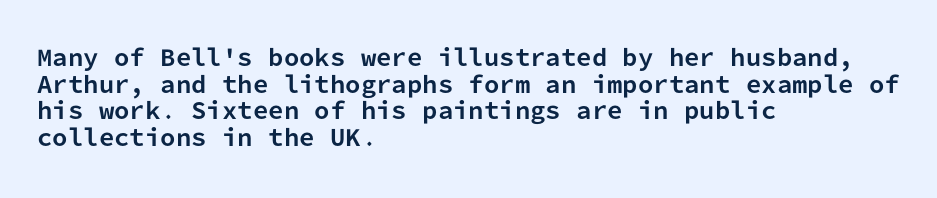
{"italic": "no", "bold": "yes", "underline": "no", "align": "left", "line_spacing_ratio": 1.21, "letter_spacing": "normal", "letter_spacing_em": 0.0, "glyph_px": 22}
